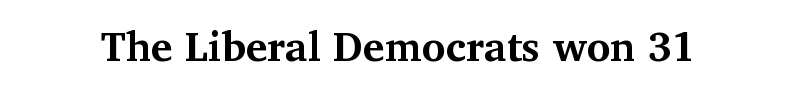
The glyphs in this specimen are seriffed. This sample has the flowing, uneven cadence of proportional lettering. Each glyph is drawn with heavy, bold strokes. Vertical strokes here are truly vertical. A typesetter would call this zero additional tracking. A clean baseline with only descenders dipping below it.
